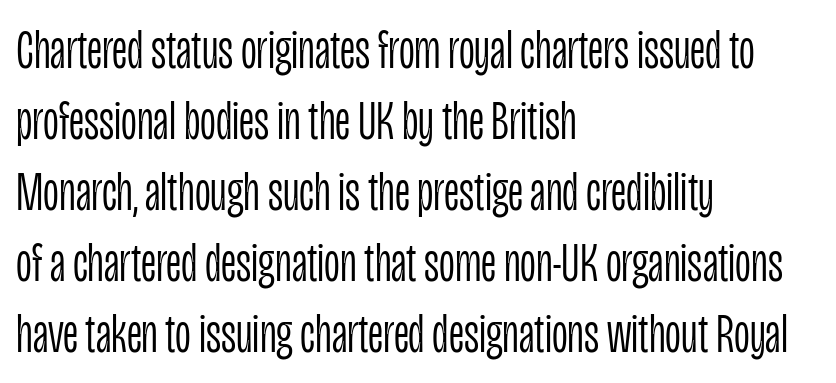
Q: Is the text bold? A: No.
Q: Is the text italic (slanted)? A: No, it is upright.
Q: Is the typeface a serif or a sans-serif typeface? A: Sans-serif.
Q: Is the text underlined? A: No.
Q: How is the paragraph aligned? A: Left-aligned.
Q: Is the spacing between letters normal or unusually wide? A: Normal.
Q: Is the spacing between lines tight, normal or loose? A: Normal.
Q: Width (condensed, normal, or wide)? A: Condensed.
Q: Stroke contrast? A: Low.
Q: x-height? A: Large.
Q: Monospaced? A: No.
